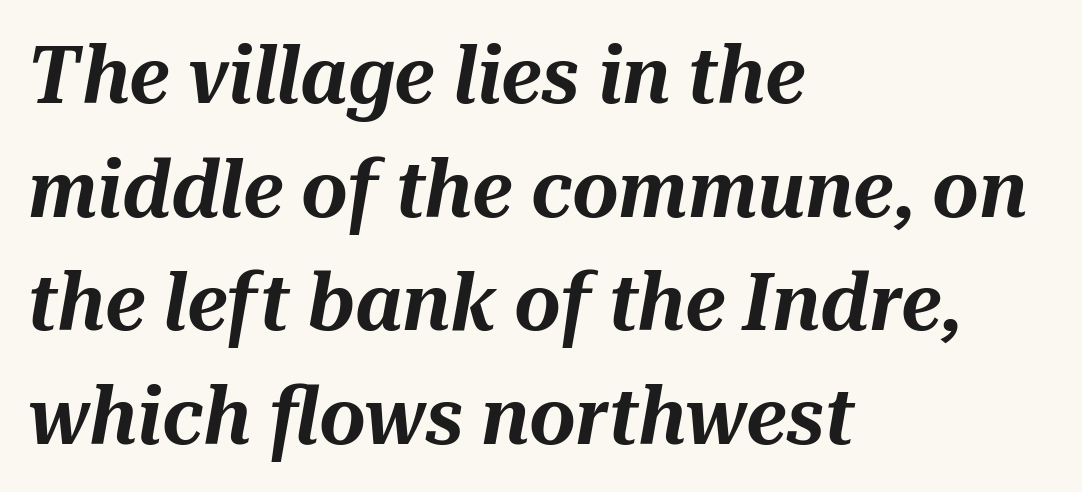
Q: Is the text italic (slanted)? A: Yes, it leans right by about 10 degrees.
Q: Is the text underlined? A: No.
Q: How is the paragraph aligned? A: Left-aligned.
Q: Is the spacing between letters normal or unusually wide? A: Normal.
Q: Is the spacing between lines tight, normal or loose? A: Normal.
Q: Width (condensed, normal, or wide)? A: Normal.
Q: Stroke contrast? A: Medium.
Q: x-height? A: Medium.
Q: Monospaced? A: No.
